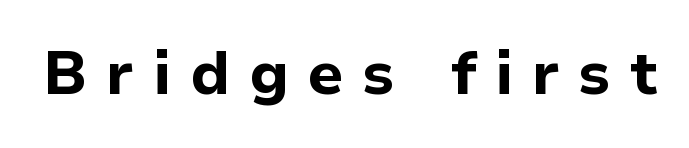
Q: Is the text bold? A: Yes.
Q: Is the text italic (slanted)? A: No, it is upright.
Q: Is the typeface a serif or a sans-serif typeface? A: Sans-serif.
Q: Is the text underlined? A: No.
Q: Is the spacing between letters normal or unusually wide? A: Unusually wide.
Q: Width (condensed, normal, or wide)? A: Normal.
Q: Stroke contrast? A: Low.
Q: x-height? A: Medium.
Q: Monospaced? A: No.
